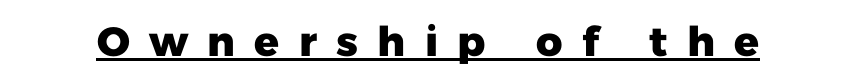
The image shows 41 px heavy sans-serif type, upright; set unusually wide letter spacing (+0.47 em), underlined; low stroke contrast and a medium x-height.
